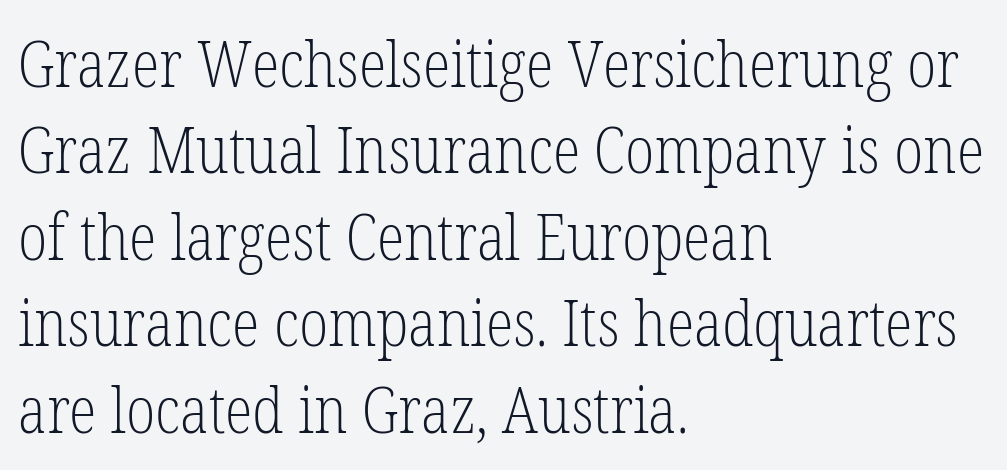
{"serif": "yes", "italic": "no", "bold": "no", "weight": "light", "width": "condensed", "stroke_contrast": "low", "x_height": "medium", "monospaced": "no", "underline": "no", "align": "left", "line_spacing": "normal", "line_spacing_ratio": 1.35, "letter_spacing": "normal", "letter_spacing_em": 0.0, "glyph_px": 64}
